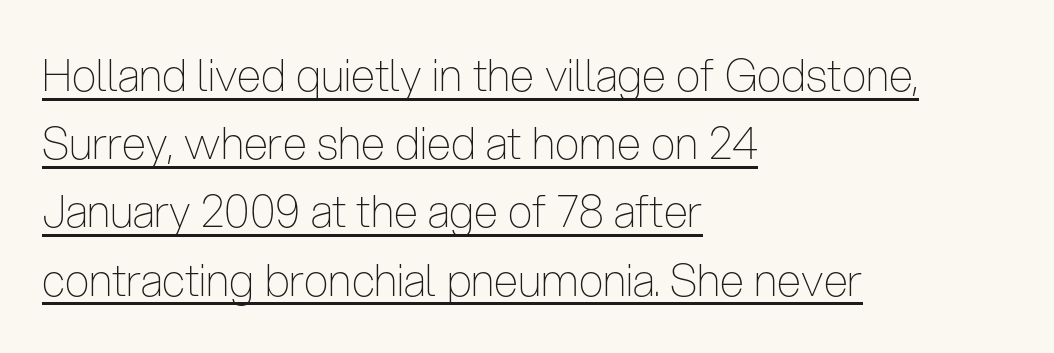
{"serif": "no", "italic": "no", "bold": "no", "weight": "thin", "width": "condensed", "stroke_contrast": "low", "x_height": "medium", "monospaced": "no", "underline": "yes", "align": "left", "line_spacing": "normal", "line_spacing_ratio": 1.55, "letter_spacing": "normal", "letter_spacing_em": 0.0, "glyph_px": 44}
